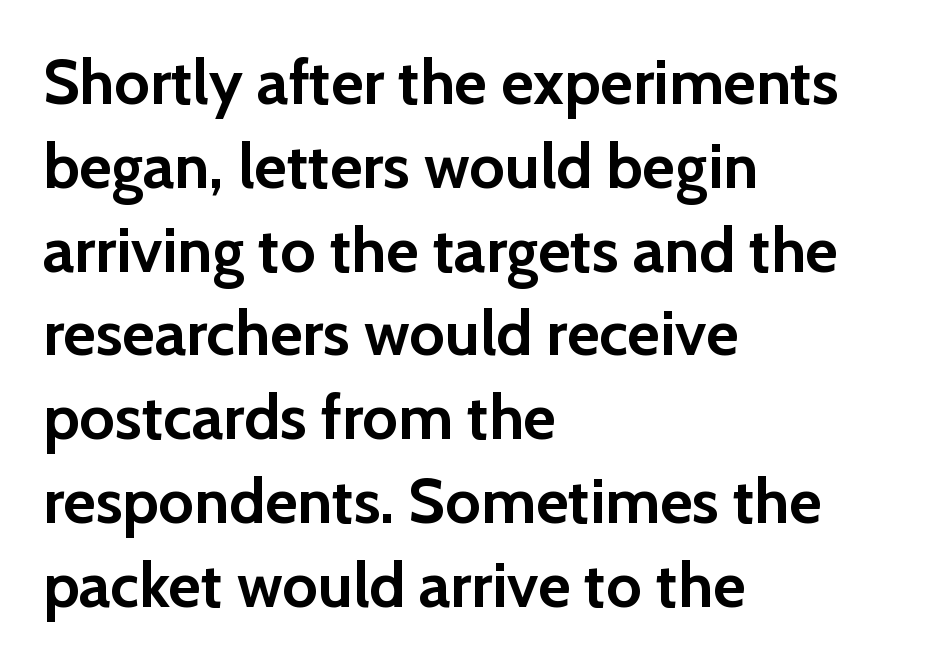
{"serif": "no", "italic": "no", "bold": "yes", "weight": "semibold", "width": "normal", "stroke_contrast": "low", "x_height": "medium", "monospaced": "no", "underline": "no", "align": "left", "line_spacing": "normal", "line_spacing_ratio": 1.33, "letter_spacing": "normal", "letter_spacing_em": 0.0, "glyph_px": 63}
